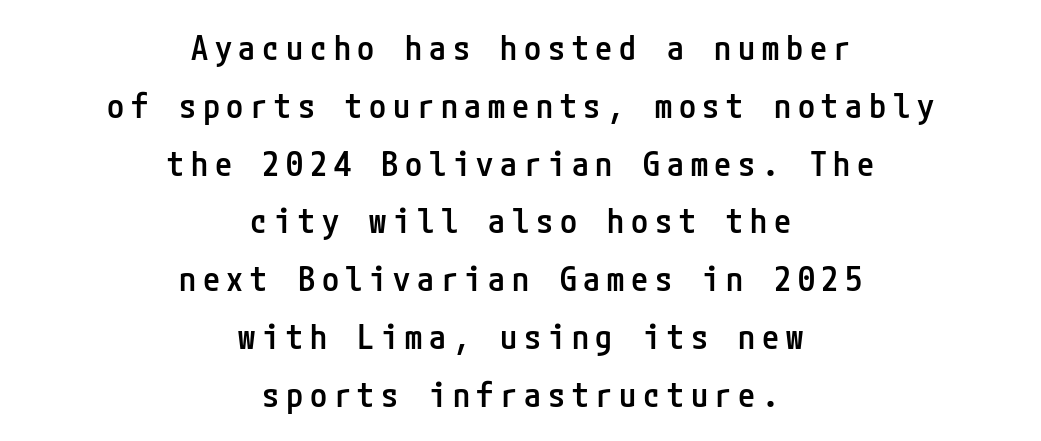
{"serif": "no", "italic": "no", "bold": "semi", "weight": "semibold", "width": "condensed", "stroke_contrast": "low", "x_height": "medium", "underline": "no", "align": "center", "line_spacing": "normal", "line_spacing_ratio": 1.7, "letter_spacing": "wide", "letter_spacing_em": 0.2, "glyph_px": 34}
